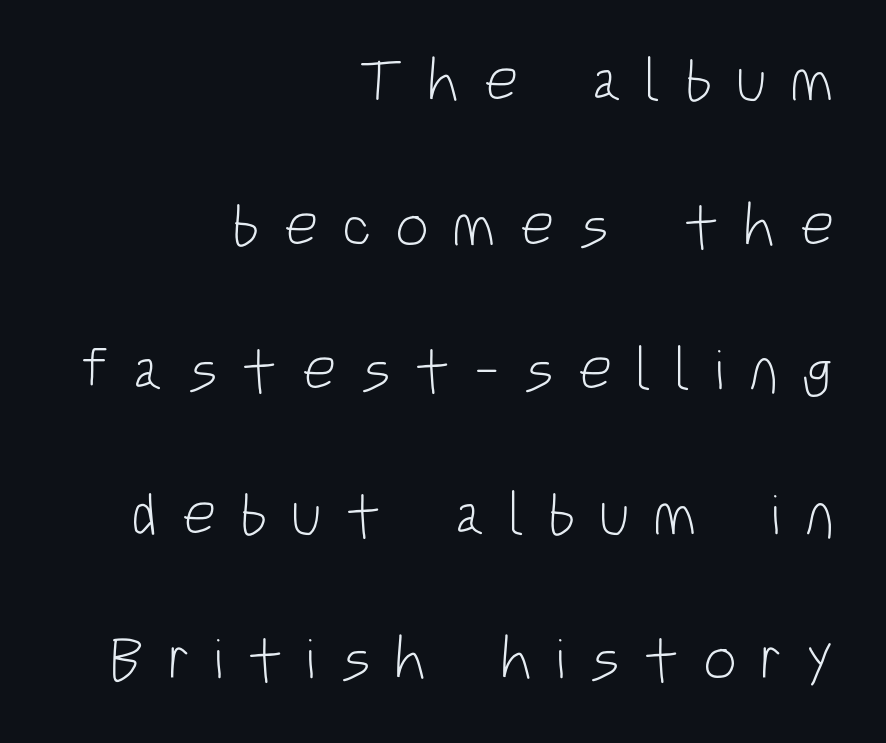
Vertical stems look standard width or narrower in stroke. The face used here is proportionally spaced, like ordinary book or web type. In terms of letterform style, serifs are entirely absent. All the whitespace from short lines collects on the left. If you drew a line through each stem, it would be perfectly vertical. Does extra space separate the letters? Yes, quite a lot of it.
